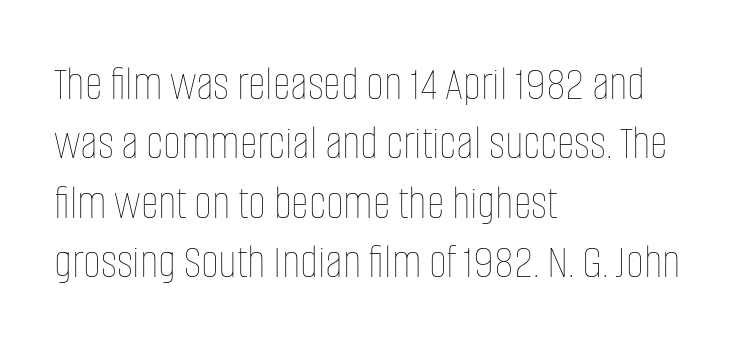
Looks like regular typesetting: each glyph gets only the width it needs. The baseline area is clear. Ascenders rise straight up at ninety degrees. Tracking here is standard; glyphs follow each other at the usual distance. Caption: face not bold, strokes unweighted.
